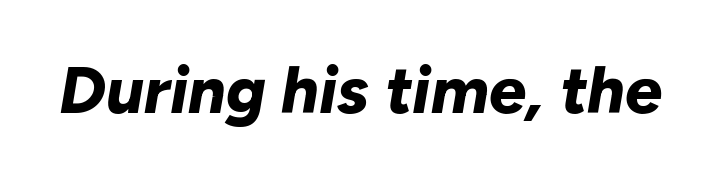
These lines keep a tight, regular rhythm from letter to letter. You'd pick this weight for a headline — it's a proper bold. The specimen reads as italic at a glance. Do the characters align in a grid? No, the font is proportional. Just letters on the line, the space beneath them empty.
